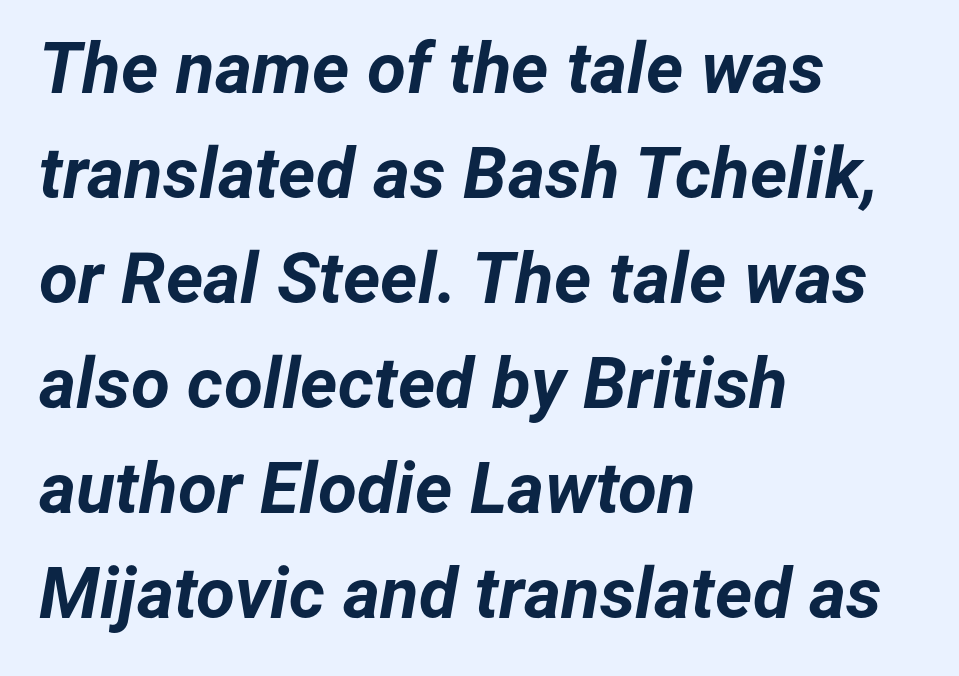
This block has exactly the height ordinary leading produces. Every character sits at an angle, as italics do. A bare baseline throughout the passage. Between one letter and the next there's only the usual sliver of space. This is heavy type, rendered in bold.
